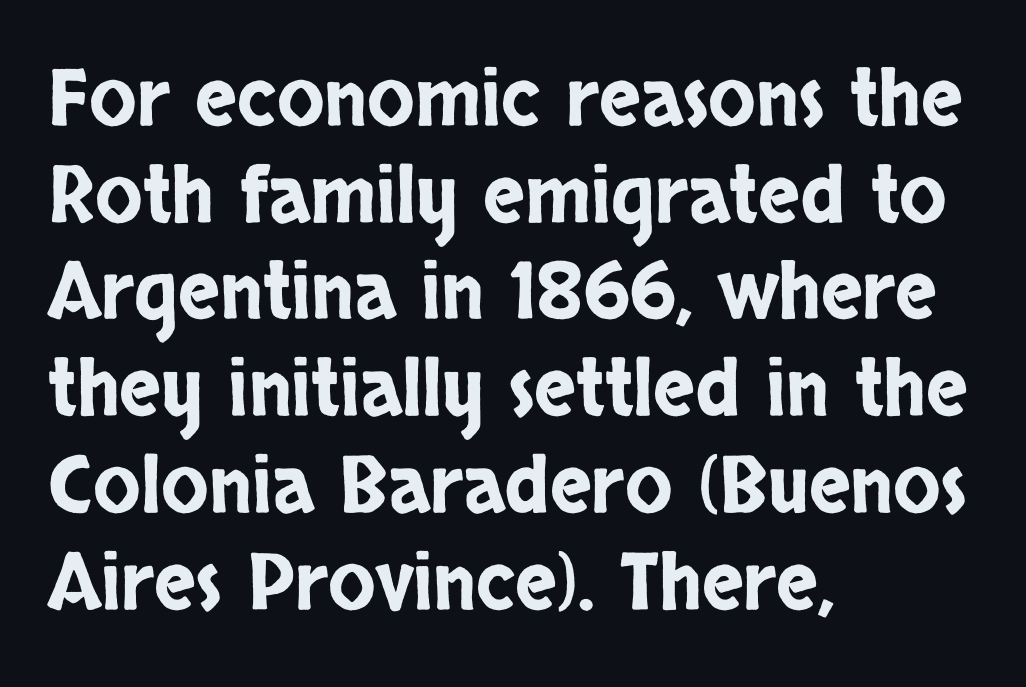
The image shows 78 px condensed sans-serif type, upright; set left-aligned, line spacing 1.24x, normal letter spacing, not underlined; low stroke contrast and a large x-height.
